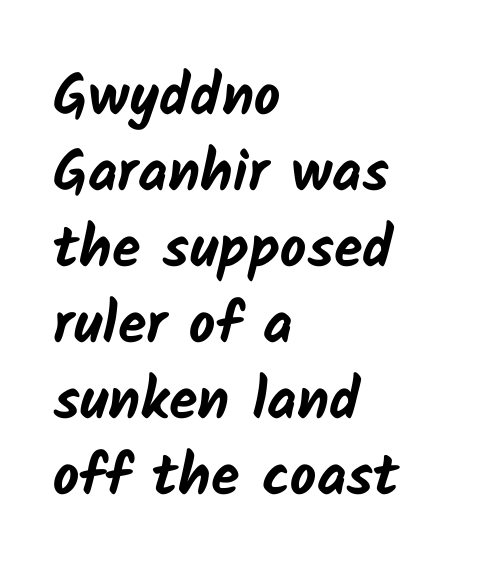
Normally led — the rows are evenly, conventionally spaced. Descenders hang freely into open space. Weight: bold. Letter spacing: default. Unlike a traditional serif, this face leaves its strokes unadorned.
